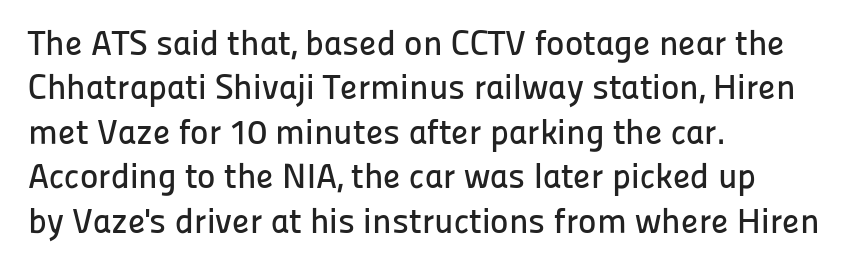
The image shows 35 px sans-serif type, upright; set left-aligned, normal line spacing (1.27x), normal letter spacing, not underlined; low stroke contrast and a medium x-height.
